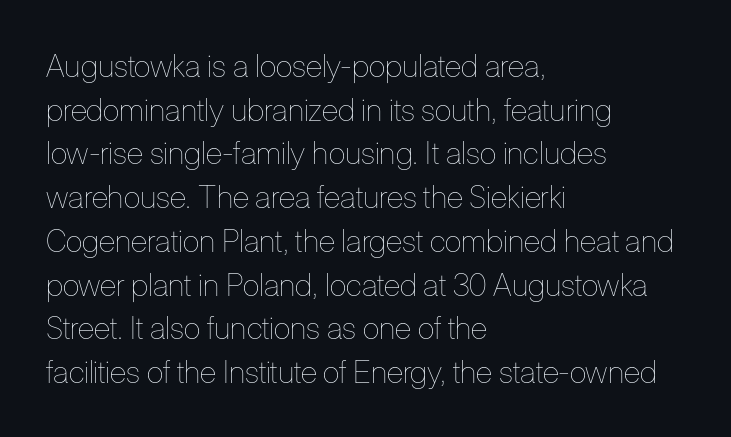
The lines are quadded left. Decoration check: the copy has no underline. Baseline-to-baseline distance is the conventional proportion of letter height. Is the stroke heavy? The answer is a plain regular-or-lighter.
